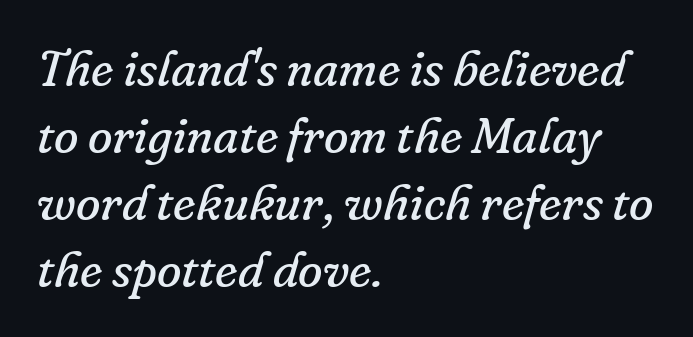
Look at the tracking — it's just the regular setting, nothing added. Only glyphs here, with clear space below each row. Notice how the stems are inclined rather than vertical — that's the hallmark of italics. Where is the straight margin? On the left. Baseline-to-baseline distance is the conventional proportion of letter height. Unlike a clean sans, this face finishes its strokes with serifs.
